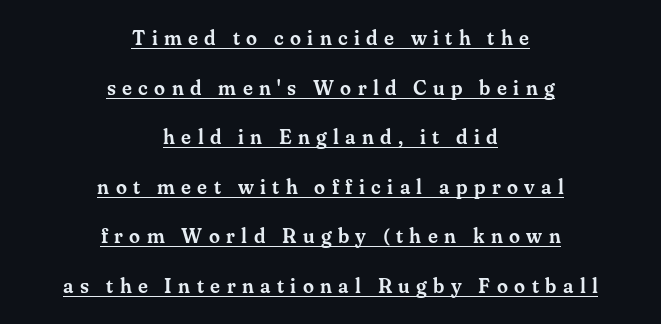
Style check: upright. Each word looks stretched out because of the extra space between its letters. Reading down the block, each line starts at a different indent, mirrored at its end. Looks like someone drew a line under every word here.
